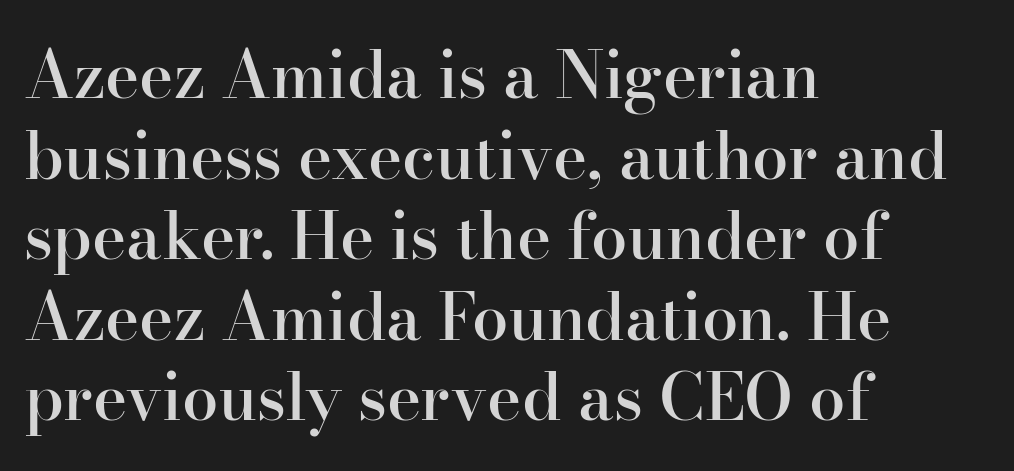
Caption: multi-line text, flush left, ragged right. Honestly, the letter spacing is just normal — you wouldn't notice it. Compared with an ordinary text face, these strokes are moderately heavier — a semibold. The passage shown is typed in a proportional face where columns would drift. Nobody drew a line under any word here. The letters carry serifs — small finishing strokes at the ends of their stems.
